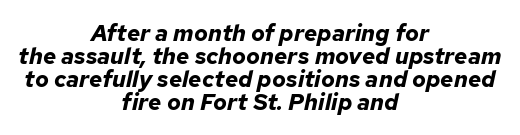
The whitespace from short lines is split evenly between both sides. Any mark beneath the type? The region is blank. The axis of the letterforms is tilted away from vertical. Its strokes are broad and dark, the hallmark of bold type.
